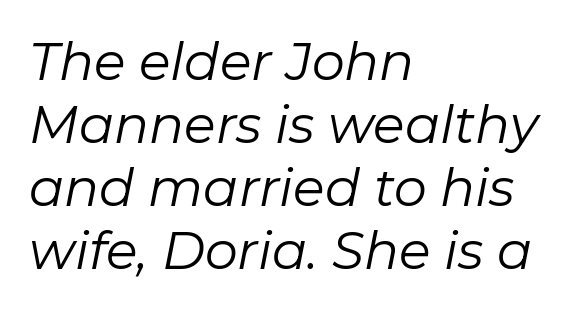
{"italic": "yes", "lean": "right", "slant_degrees": 11, "bold": "no", "weight": "regular", "width": "normal", "stroke_contrast": "low", "x_height": "medium", "monospaced": "no", "underline": "no", "align": "left", "line_spacing_ratio": 1.21, "letter_spacing": "normal", "letter_spacing_em": 0.0, "glyph_px": 52}
